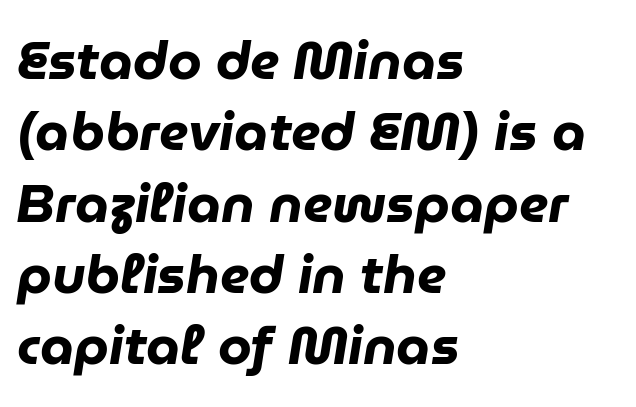
{"italic": "yes", "lean": "right", "slant_degrees": 9, "bold": "yes", "weight": "heavy", "width": "normal", "stroke_contrast": "low", "x_height": "medium", "monospaced": "no", "underline": "no", "align": "left", "line_spacing": "normal", "line_spacing_ratio": 1.32, "letter_spacing": "normal", "letter_spacing_em": 0.0, "glyph_px": 54}
